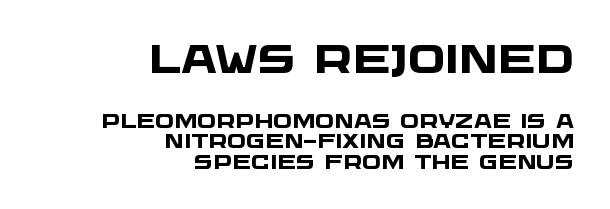
{"serif": "no", "bold": "yes", "weight": "heavy", "width": "wide", "stroke_contrast": "low", "x_height": "large", "monospaced": "no", "underline": "no", "align": "right", "line_spacing": "tight", "line_spacing_ratio": 1.02, "letter_spacing": "normal", "letter_spacing_em": 0.0, "larger_block": "first", "size_ratio": 2.0, "glyph_px": 40}
